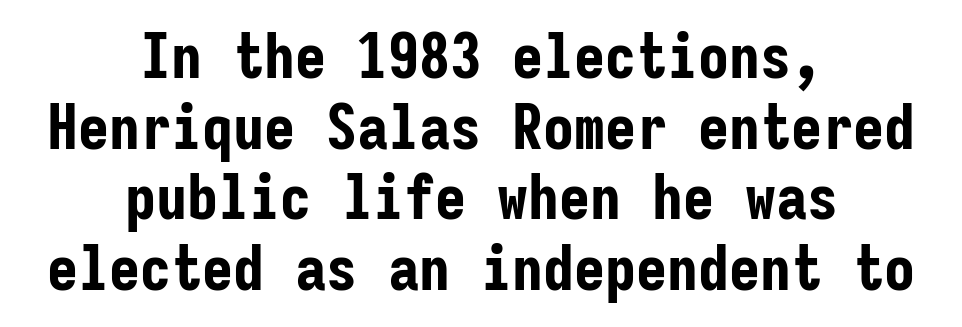
Q: Is the text bold? A: Yes.
Q: Is the text italic (slanted)? A: No, it is upright.
Q: Is the typeface a serif or a sans-serif typeface? A: Sans-serif.
Q: Is the text underlined? A: No.
Q: How is the paragraph aligned? A: Centered.
Q: Is the spacing between letters normal or unusually wide? A: Normal.
Q: Is the spacing between lines tight, normal or loose? A: Tight.
Q: Width (condensed, normal, or wide)? A: Condensed.
Q: Stroke contrast? A: Low.
Q: x-height? A: Medium.
Q: Monospaced? A: Yes.
